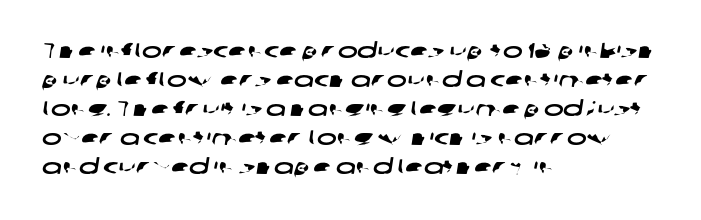
Q: Is the text underlined? A: No.
Q: How is the paragraph aligned? A: Left-aligned.
Q: Is the spacing between letters normal or unusually wide? A: Normal.
Q: Is the spacing between lines tight, normal or loose? A: Normal.
